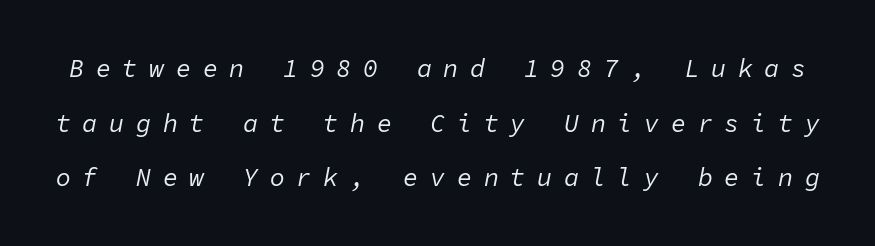
{"italic": "yes", "lean": "right", "slant_degrees": 11, "bold": "no", "underline": "no", "line_spacing": "loose", "line_spacing_ratio": 2.19, "letter_spacing": "wide", "letter_spacing_em": 0.47, "glyph_px": 25}
